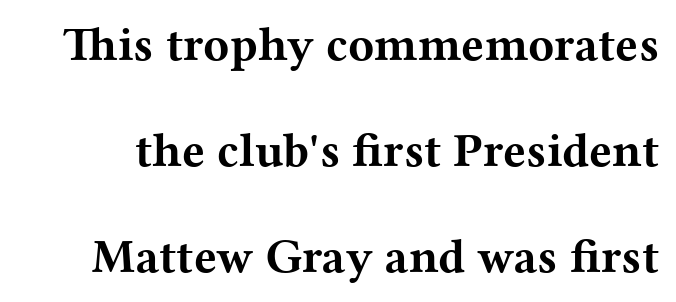
The image shows 48 px bold, wide serif type, upright; set loose line spacing (2.21x), normal letter spacing, not underlined; medium stroke contrast and a medium x-height.
